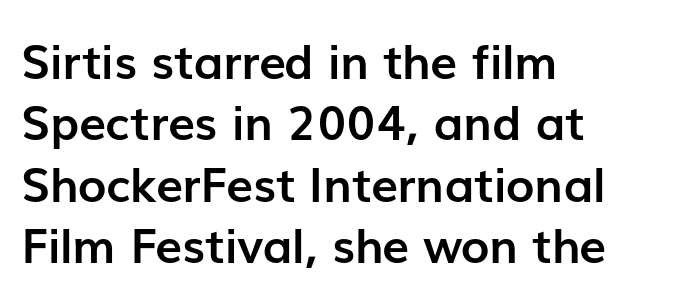
{"serif": "no", "italic": "no", "bold": "yes", "weight": "semibold", "width": "normal", "stroke_contrast": "low", "x_height": "medium", "monospaced": "no", "underline": "no", "align": "left", "line_spacing": "normal", "line_spacing_ratio": 1.28, "letter_spacing": "normal", "letter_spacing_em": 0.0, "glyph_px": 48}
